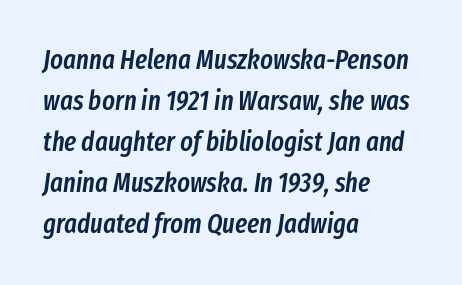
Q: Is the text bold? A: Semi-bold.
Q: Is the text italic (slanted)? A: Yes, it leans right by about 8 degrees.
Q: Is the text underlined? A: No.
Q: How is the paragraph aligned? A: Left-aligned.
Q: Is the spacing between letters normal or unusually wide? A: Normal.
Q: Is the spacing between lines tight, normal or loose? A: Normal.
